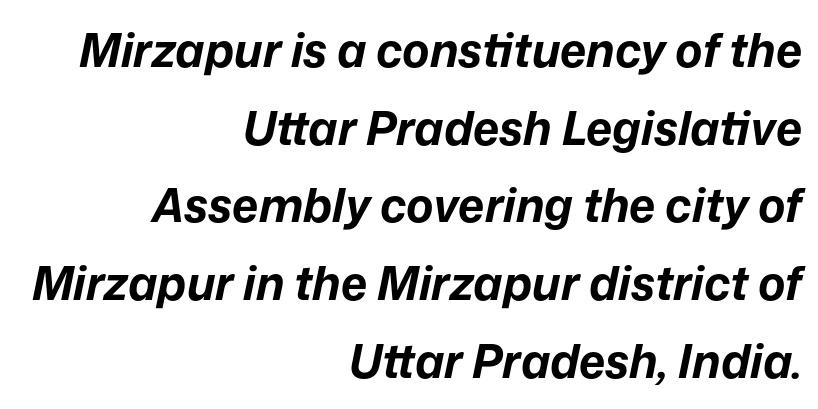
The image shows 46 px bold type, italic (leaning right); set right-aligned, normal line spacing (1.69x), normal letter spacing, not underlined; low stroke contrast and a medium x-height.
